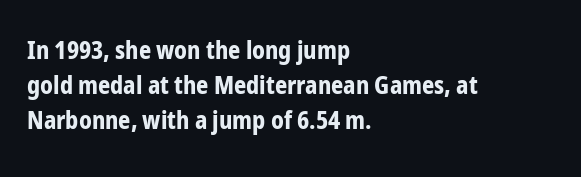
The image shows 24 px bold type, upright; set left-aligned, normal line spacing (1.45x), normal letter spacing, not underlined.
